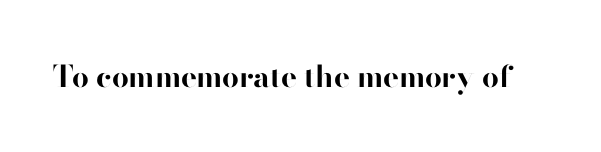
The image shows 30 px bold sans-serif type, upright; set normal letter spacing, not underlined; high stroke contrast and a small x-height.
